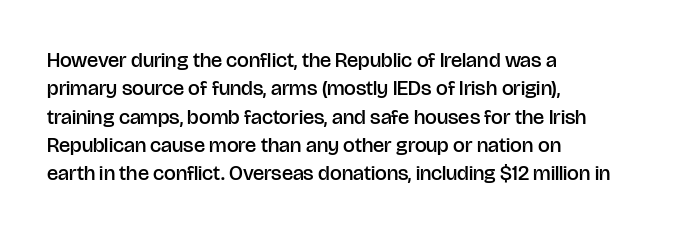
Q: Is the text bold? A: Semi-bold.
Q: Is the text italic (slanted)? A: No, it is upright.
Q: Is the text underlined? A: No.
Q: How is the paragraph aligned? A: Left-aligned.
Q: Is the spacing between letters normal or unusually wide? A: Normal.
Q: Is the spacing between lines tight, normal or loose? A: Normal.
